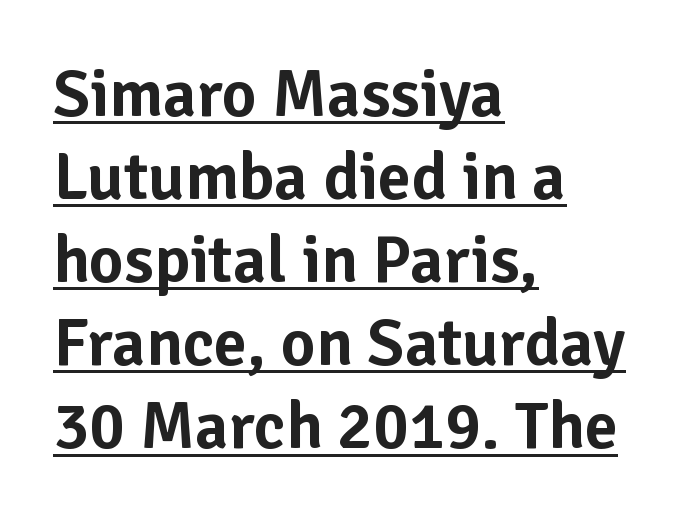
{"serif": "no", "italic": "no", "width": "normal", "stroke_contrast": "low", "x_height": "medium", "monospaced": "no", "underline": "yes", "align": "left", "line_spacing_ratio": 1.24, "letter_spacing": "normal", "letter_spacing_em": 0.0, "glyph_px": 67}
